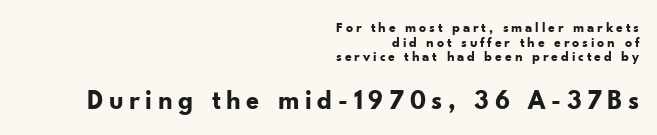
The image shows 27 px bold type, upright; set right-aligned, tight line spacing (1.04x), unusually wide letter spacing (+0.2 em), not underlined; the second (bottom) block is 1.93x larger.
